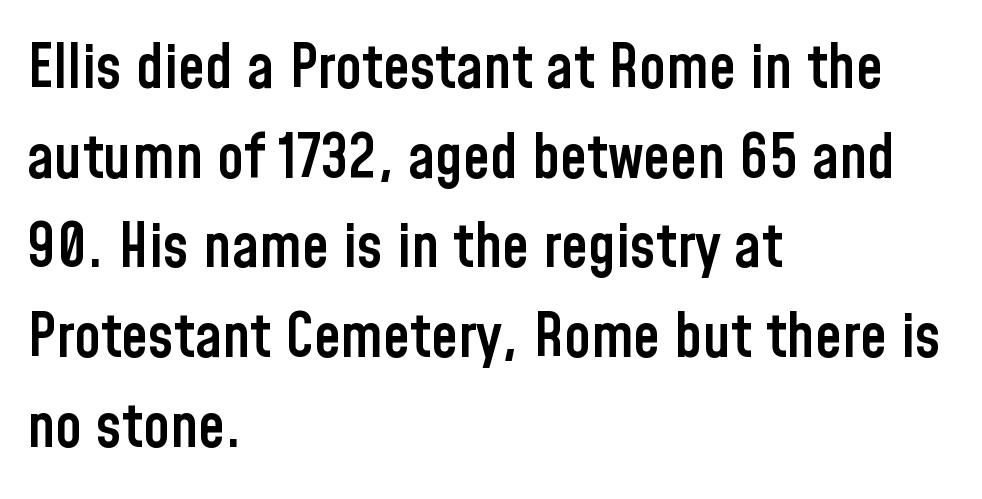
Posture: vertical. Weight: semibold (demi). In CSS terms this would be text-align: left. Tracking here is standard; glyphs follow each other at the usual distance. The face used here is a sans, in the tradition of grotesques and geometrics.
